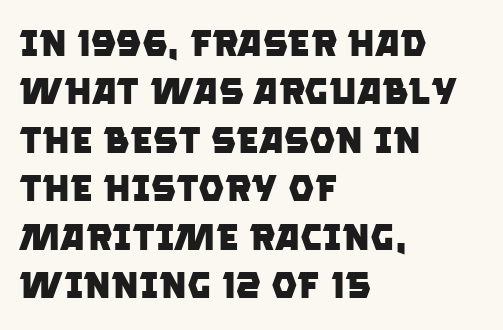
{"serif": "no", "bold": "yes", "weight": "heavy", "width": "normal", "stroke_contrast": "low", "x_height": "large", "monospaced": "no", "underline": "no", "align": "left", "line_spacing": "normal", "line_spacing_ratio": 1.31, "letter_spacing": "normal", "letter_spacing_em": 0.0, "glyph_px": 37}
